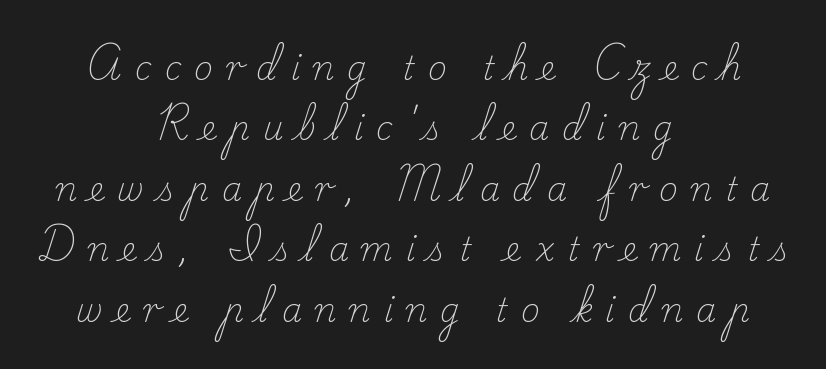
Q: Is the text bold? A: No.
Q: Is the text italic (slanted)? A: Yes.
Q: Is the typeface a serif or a sans-serif typeface? A: Serif.
Q: Is the text underlined? A: No.
Q: How is the paragraph aligned? A: Centered.
Q: Is the spacing between letters normal or unusually wide? A: Unusually wide.
Q: Width (condensed, normal, or wide)? A: Normal.
Q: Stroke contrast? A: Low.
Q: x-height? A: Small.
Q: Monospaced? A: No.
